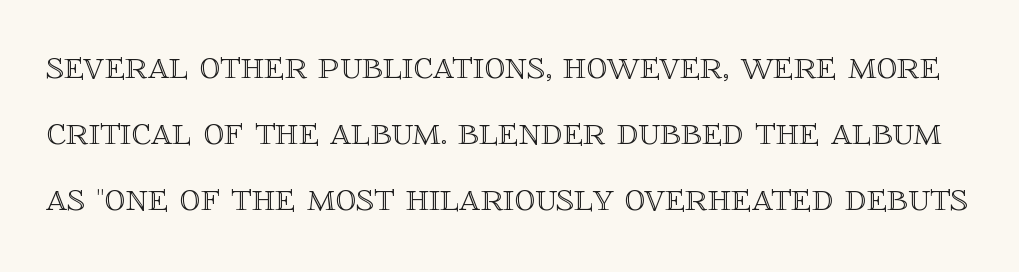
{"italic": "no", "width": "normal", "x_height": "large", "monospaced": "no", "underline": "no", "line_spacing": "normal", "line_spacing_ratio": 1.57, "letter_spacing": "normal", "letter_spacing_em": 0.0, "glyph_px": 42}
